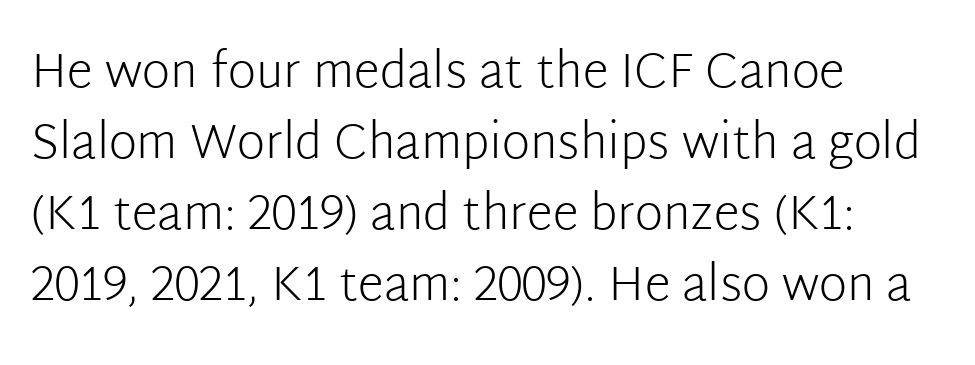
{"serif": "no", "italic": "no", "bold": "no", "weight": "light", "width": "normal", "stroke_contrast": "low", "x_height": "medium", "monospaced": "no", "underline": "no", "align": "left", "line_spacing": "normal", "line_spacing_ratio": 1.48, "letter_spacing": "normal", "letter_spacing_em": 0.0, "glyph_px": 48}
